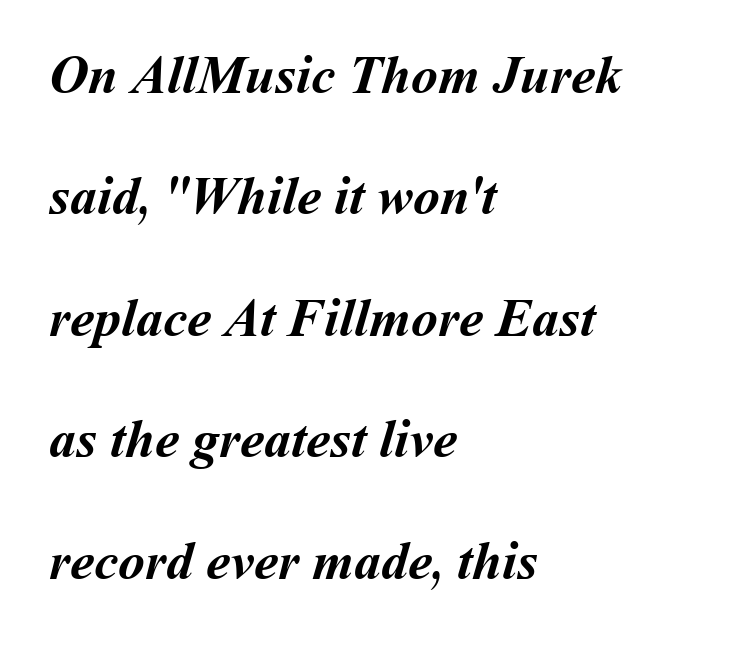
The image shows 54 px semibold type; set left-aligned, loose line spacing (2.25x), normal letter spacing, not underlined; medium stroke contrast and a medium x-height.
